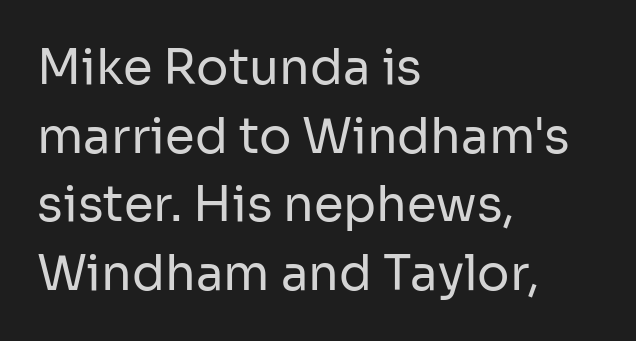
Q: Is the text bold? A: No.
Q: Is the text italic (slanted)? A: No, it is upright.
Q: Is the typeface a serif or a sans-serif typeface? A: Sans-serif.
Q: Is the text underlined? A: No.
Q: How is the paragraph aligned? A: Left-aligned.
Q: Is the spacing between letters normal or unusually wide? A: Normal.
Q: Is the spacing between lines tight, normal or loose? A: Normal.
Q: Width (condensed, normal, or wide)? A: Normal.
Q: Stroke contrast? A: Low.
Q: x-height? A: Medium.
Q: Monospaced? A: No.
